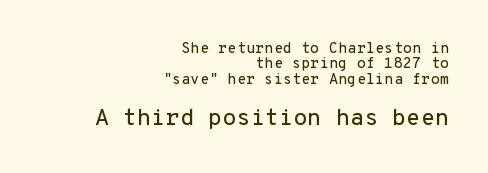
Decoration check: the copy has no underline. Block two is the big one; block one sits smaller above it. Every stem runs plumb, perpendicular to the baseline. A flush-right, rag-left setting is used for this passage. How would I describe the line gaps? Narrow and economical. Glyph-to-glyph distance matches everyday printed text.
